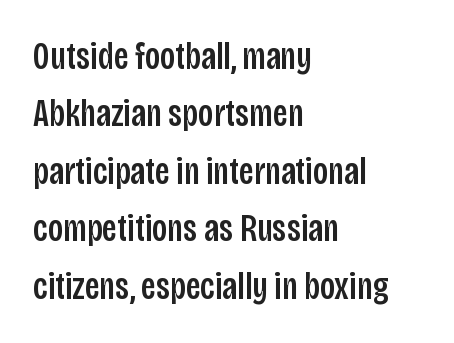
The image shows 38 px condensed sans-serif type, upright; set left-aligned, normal line spacing (1.51x), normal letter spacing, not underlined; low stroke contrast and a large x-height.
